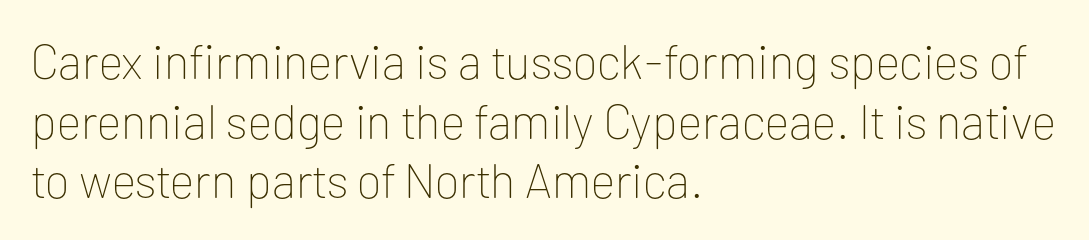
Q: Is the text bold? A: No.
Q: Is the text italic (slanted)? A: No, it is upright.
Q: Is the typeface a serif or a sans-serif typeface? A: Sans-serif.
Q: Is the text underlined? A: No.
Q: How is the paragraph aligned? A: Left-aligned.
Q: Is the spacing between letters normal or unusually wide? A: Normal.
Q: Width (condensed, normal, or wide)? A: Normal.
Q: Stroke contrast? A: Low.
Q: x-height? A: Medium.
Q: Monospaced? A: No.
